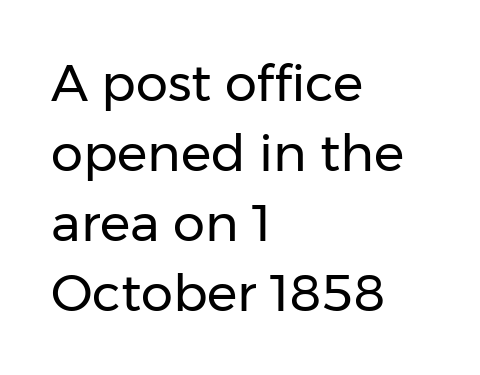
{"serif": "no", "italic": "no", "bold": "no", "weight": "regular", "width": "normal", "stroke_contrast": "low", "x_height": "medium", "monospaced": "no", "underline": "no", "align": "left", "line_spacing": "normal", "line_spacing_ratio": 1.37, "letter_spacing": "normal", "letter_spacing_em": 0.0, "glyph_px": 51}
